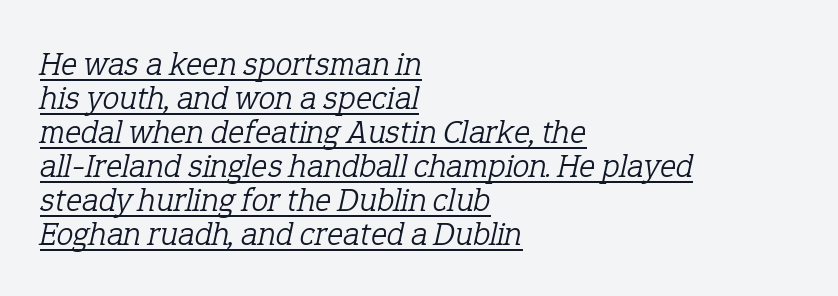
Q: Is the text bold? A: No.
Q: Is the text italic (slanted)? A: Yes, it leans right by about 12 degrees.
Q: Is the typeface a serif or a sans-serif typeface? A: Serif.
Q: Is the text underlined? A: Yes.
Q: How is the paragraph aligned? A: Left-aligned.
Q: Is the spacing between letters normal or unusually wide? A: Normal.
Q: Is the spacing between lines tight, normal or loose? A: Tight.
Q: Width (condensed, normal, or wide)? A: Normal.
Q: Stroke contrast? A: Low.
Q: x-height? A: Medium.
Q: Monospaced? A: No.
